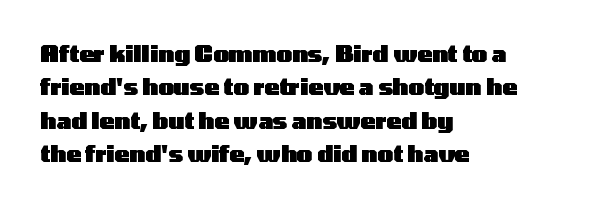
The image shows 22 px bold type, upright; set left-aligned, normal line spacing (1.52x), normal letter spacing, not underlined.
